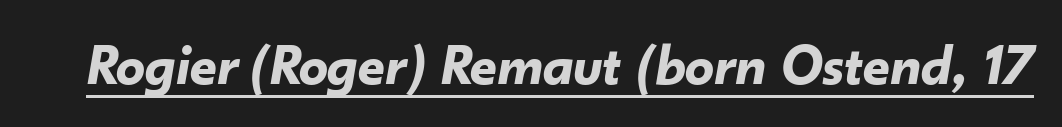
{"italic": "yes", "lean": "right", "slant_degrees": 10, "bold": "yes", "weight": "bold", "width": "normal", "stroke_contrast": "low", "x_height": "small", "monospaced": "no", "underline": "yes", "letter_spacing": "normal", "letter_spacing_em": 0.0, "glyph_px": 58}
